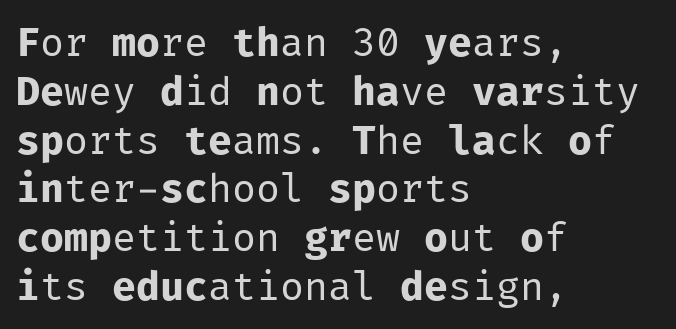
The image shows 40 px regular-weight sans-serif type, upright, monospaced; set left-aligned, line spacing 1.22x, normal letter spacing, not underlined; low stroke contrast and a medium x-height.
